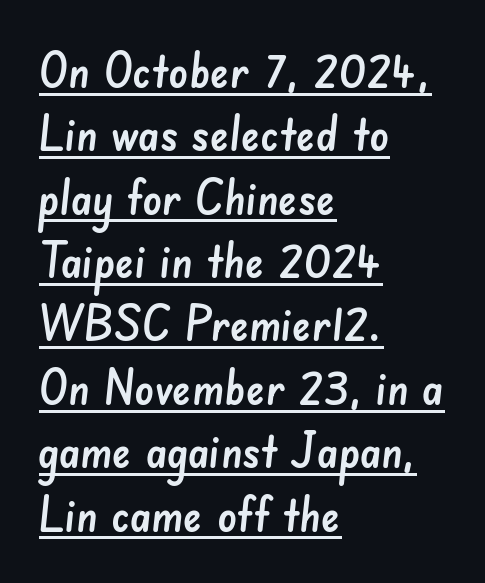
The image shows 48 px sans-serif type; set left-aligned, normal line spacing (1.32x), normal letter spacing, underlined; low stroke contrast and a small x-height.
